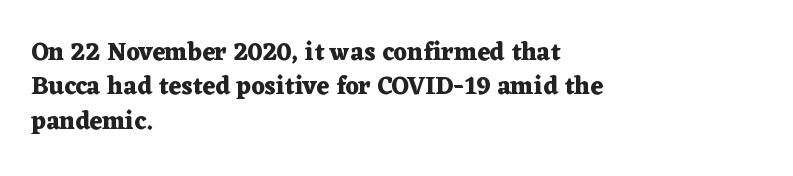
Q: Is the text bold? A: Yes.
Q: Is the text italic (slanted)? A: No, it is upright.
Q: Is the text underlined? A: No.
Q: How is the paragraph aligned? A: Left-aligned.
Q: Is the spacing between letters normal or unusually wide? A: Normal.
Q: Is the spacing between lines tight, normal or loose? A: Normal.
